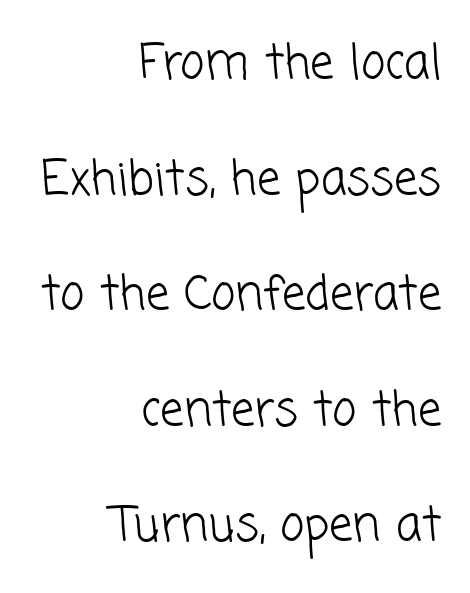
{"serif": "no", "bold": "no", "weight": "light", "width": "normal", "stroke_contrast": "low", "x_height": "medium", "monospaced": "no", "underline": "no", "align": "right", "line_spacing": "loose", "line_spacing_ratio": 2.46, "letter_spacing": "normal", "letter_spacing_em": 0.0, "glyph_px": 47}
